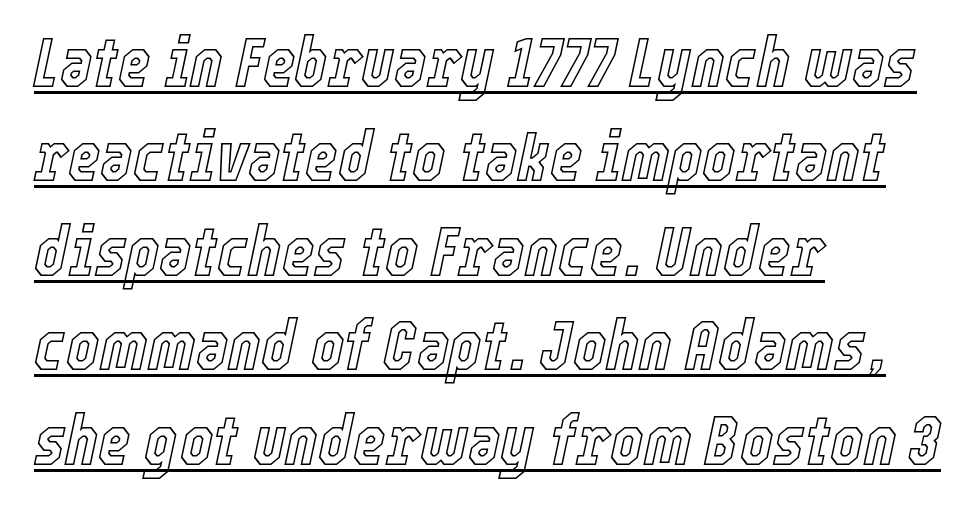
{"italic": "yes", "lean": "right", "slant_degrees": 12, "width": "condensed", "x_height": "medium", "monospaced": "no", "underline": "yes", "align": "left", "line_spacing": "normal", "line_spacing_ratio": 1.35, "letter_spacing": "normal", "letter_spacing_em": 0.0, "glyph_px": 70}
